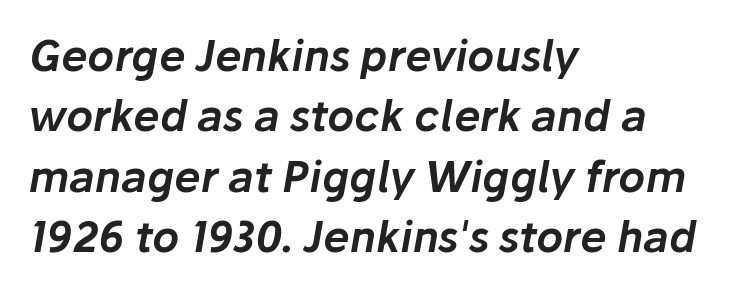
Q: Is the text italic (slanted)? A: Yes, it leans right by about 10 degrees.
Q: Is the text underlined? A: No.
Q: How is the paragraph aligned? A: Left-aligned.
Q: Is the spacing between letters normal or unusually wide? A: Normal.
Q: Is the spacing between lines tight, normal or loose? A: Normal.
Q: Width (condensed, normal, or wide)? A: Normal.
Q: Stroke contrast? A: Low.
Q: x-height? A: Medium.
Q: Monospaced? A: No.
